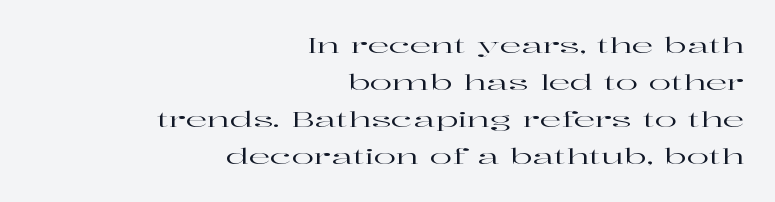
Nobody drew a line under any word here. Ordinary non-slanted type is in use. The passage shown has conventional tracking throughout. The compositor pushed each line to the right boundary.
